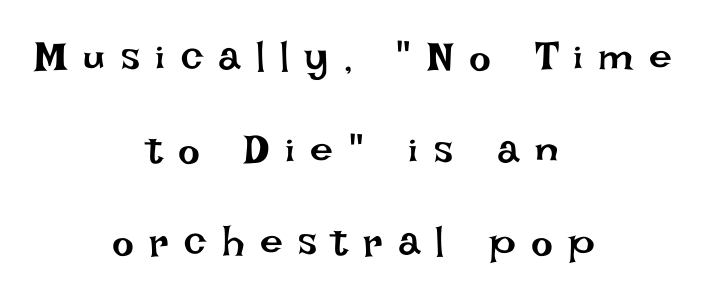
In terms of leading, this rendering errs on the spacious side. This sample is center-justified, so both line endings float freely. Spacing verdict: proportional, widths tailored to each character. Rendered with straight, roman letterforms.
